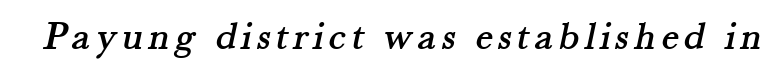
Are there feet on the stems? There are — it's a serif. Here the designer chose a conventional face with non-uniform glyph widths. No word sits above an underline.
